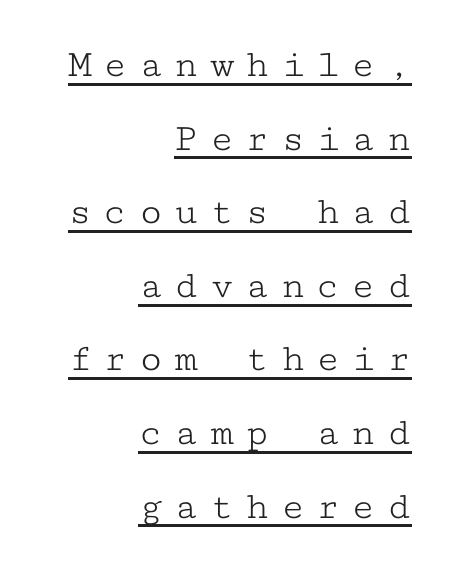
{"serif": "yes", "italic": "no", "bold": "no", "weight": "light", "width": "wide", "stroke_contrast": "low", "x_height": "medium", "monospaced": "yes", "underline": "yes", "align": "right", "line_spacing_ratio": 1.84, "letter_spacing": "wide", "letter_spacing_em": 0.28, "glyph_px": 40}
